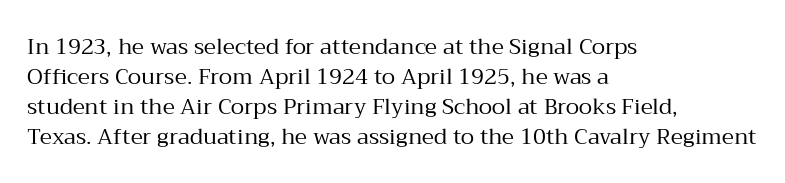
Q: Is the text bold? A: No.
Q: Is the text italic (slanted)? A: No, it is upright.
Q: Is the text underlined? A: No.
Q: How is the paragraph aligned? A: Left-aligned.
Q: Is the spacing between letters normal or unusually wide? A: Normal.
Q: Is the spacing between lines tight, normal or loose? A: Normal.
